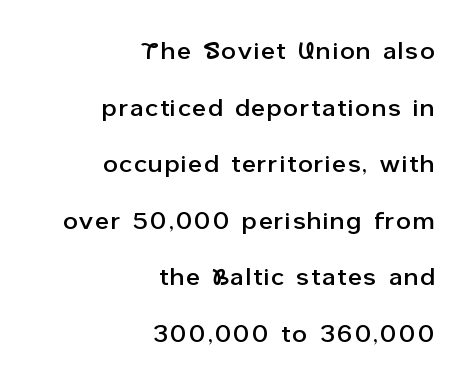
{"italic": "no", "underline": "no", "align": "right", "line_spacing": "loose", "line_spacing_ratio": 2.46, "glyph_px": 23}
